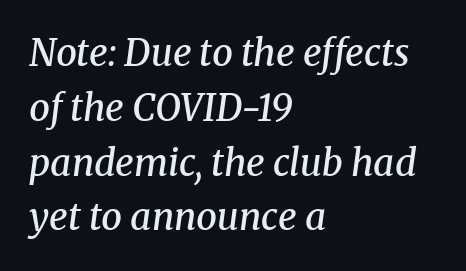
{"serif": "yes", "italic": "yes", "lean": "right", "slant_degrees": 8, "bold": "semi", "weight": "semibold", "width": "normal", "stroke_contrast": "medium", "x_height": "medium", "monospaced": "no", "underline": "no", "align": "left", "line_spacing": "normal", "line_spacing_ratio": 1.48, "letter_spacing": "normal", "letter_spacing_em": 0.0, "glyph_px": 37}
